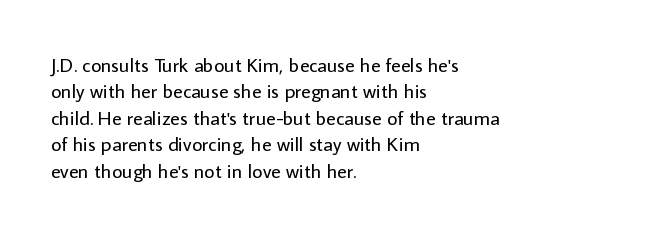
{"italic": "no", "bold": "no", "underline": "no", "align": "left", "line_spacing": "normal", "line_spacing_ratio": 1.32, "letter_spacing": "normal", "letter_spacing_em": 0.0, "glyph_px": 20}
